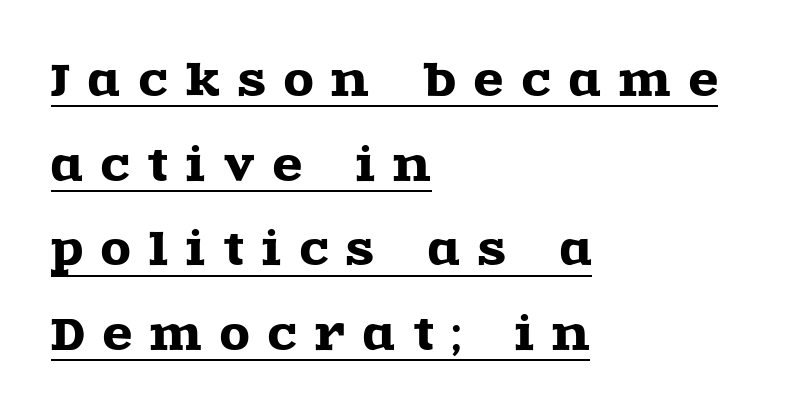
Q: Is the text italic (slanted)? A: No, it is upright.
Q: Is the typeface a serif or a sans-serif typeface? A: Serif.
Q: Is the text underlined? A: Yes.
Q: How is the paragraph aligned? A: Left-aligned.
Q: Is the spacing between letters normal or unusually wide? A: Unusually wide.
Q: Is the spacing between lines tight, normal or loose? A: Loose.
Q: Width (condensed, normal, or wide)? A: Wide.
Q: x-height? A: Large.
Q: Monospaced? A: No.
